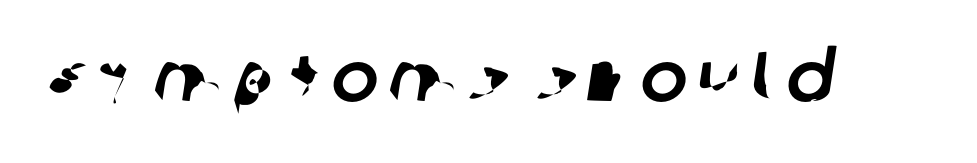
The image shows 70 px sans-serif type; set not underlined; low stroke contrast and a large x-height.
